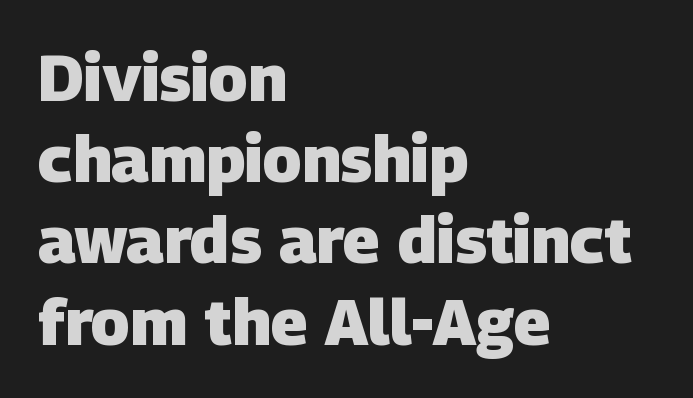
Q: Is the text bold? A: Yes.
Q: Is the typeface a serif or a sans-serif typeface? A: Sans-serif.
Q: Is the text underlined? A: No.
Q: How is the paragraph aligned? A: Left-aligned.
Q: Is the spacing between letters normal or unusually wide? A: Normal.
Q: Is the spacing between lines tight, normal or loose? A: Normal.
Q: Width (condensed, normal, or wide)? A: Normal.
Q: Stroke contrast? A: Low.
Q: x-height? A: Large.
Q: Monospaced? A: No.
